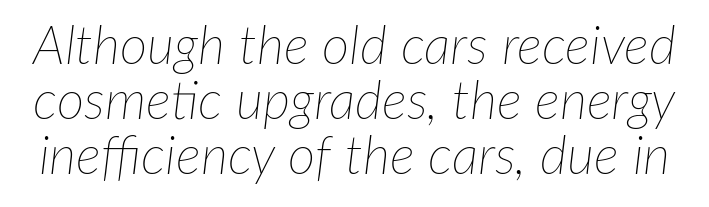
Compared with a typical body face, this is equally light or lighter still. Italic: yes, the glyphs are oblique. Character widths vary here, with narrow letters taking less room than wide ones. Tracking here is standard; glyphs follow each other at the usual distance.
